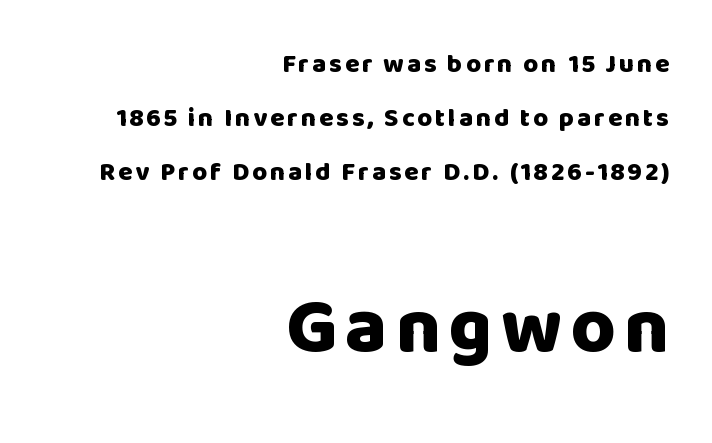
{"serif": "no", "italic": "no", "bold": "yes", "weight": "heavy", "width": "normal", "stroke_contrast": "low", "x_height": "large", "monospaced": "no", "underline": "no", "align": "right", "line_spacing": "loose", "line_spacing_ratio": 2.08, "larger_block": "second", "size_ratio": 2.96, "glyph_px": 77}
